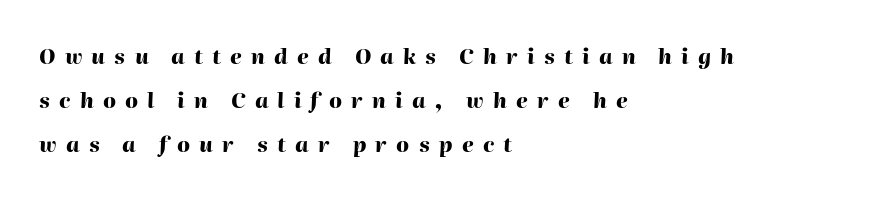
The image shows 21 px bold type, italic (leaning right); set left-aligned, loose line spacing (2.1x), unusually wide letter spacing (+0.44 em), not underlined.
